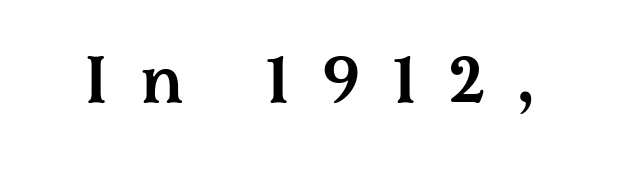
Q: Is the text bold? A: Semi-bold.
Q: Is the text italic (slanted)? A: No, it is upright.
Q: Is the typeface a serif or a sans-serif typeface? A: Serif.
Q: Is the text underlined? A: No.
Q: Is the spacing between letters normal or unusually wide? A: Unusually wide.
Q: Width (condensed, normal, or wide)? A: Normal.
Q: Stroke contrast? A: Medium.
Q: x-height? A: Medium.
Q: Monospaced? A: No.
